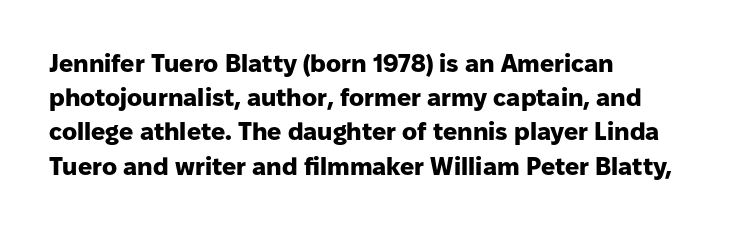
The image shows 25 px bold type, upright; set left-aligned, normal line spacing (1.37x), normal letter spacing, not underlined.
